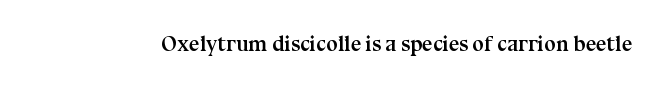
The image shows 21 px bold type, upright; set normal letter spacing, not underlined.
